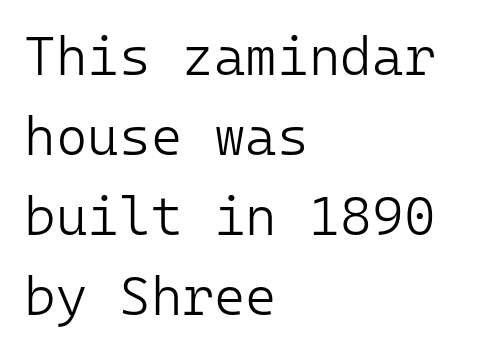
Q: Is the text bold? A: No.
Q: Is the text italic (slanted)? A: No, it is upright.
Q: Is the typeface a serif or a sans-serif typeface? A: Sans-serif.
Q: Is the text underlined? A: No.
Q: How is the paragraph aligned? A: Left-aligned.
Q: Is the spacing between letters normal or unusually wide? A: Normal.
Q: Is the spacing between lines tight, normal or loose? A: Normal.
Q: Width (condensed, normal, or wide)? A: Normal.
Q: Stroke contrast? A: Low.
Q: x-height? A: Medium.
Q: Monospaced? A: Yes.
